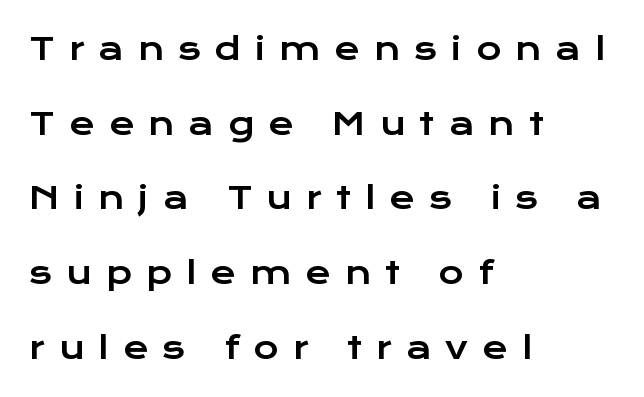
This sample uses an upright cut, with every glyph sitting square on the baseline. Letters rest on an invisible, unmarked baseline. Grotesque or geometric, the face here clearly has no serifs. The letters are spread apart with noticeably loose tracking. The line-height multiplier appears high, well above default.
